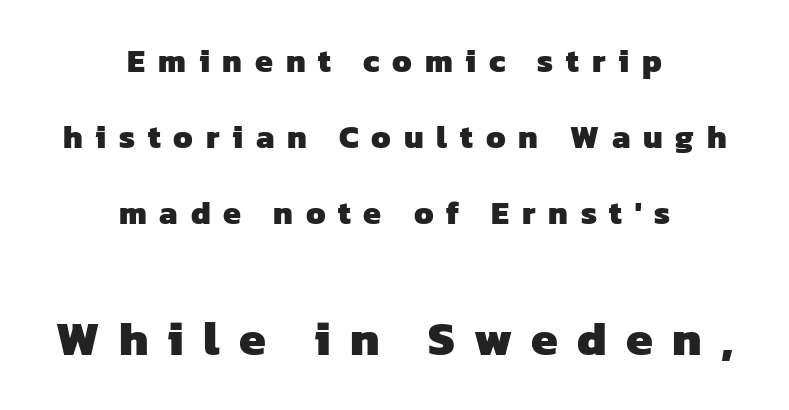
{"serif": "no", "bold": "yes", "weight": "heavy", "width": "normal", "stroke_contrast": "low", "x_height": "medium", "monospaced": "no", "underline": "no", "align": "center", "line_spacing": "loose", "line_spacing_ratio": 2.37, "letter_spacing": "wide", "letter_spacing_em": 0.4, "larger_block": "second", "size_ratio": 1.5, "glyph_px": 48}
